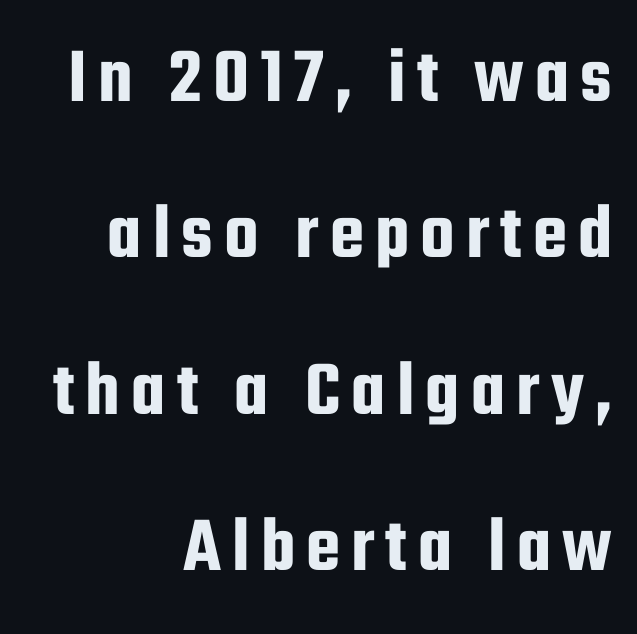
{"serif": "no", "italic": "no", "width": "condensed", "stroke_contrast": "low", "x_height": "medium", "monospaced": "no", "underline": "no", "align": "right", "line_spacing": "loose", "line_spacing_ratio": 1.98, "glyph_px": 79}
